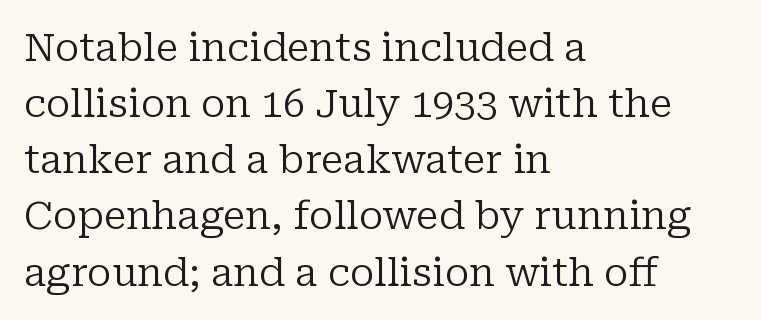
Q: Is the text bold? A: No.
Q: Is the text italic (slanted)? A: No, it is upright.
Q: Is the typeface a serif or a sans-serif typeface? A: Serif.
Q: Is the text underlined? A: No.
Q: How is the paragraph aligned? A: Left-aligned.
Q: Is the spacing between letters normal or unusually wide? A: Normal.
Q: Is the spacing between lines tight, normal or loose? A: Normal.
Q: Width (condensed, normal, or wide)? A: Normal.
Q: Stroke contrast? A: Low.
Q: x-height? A: Medium.
Q: Monospaced? A: No.
